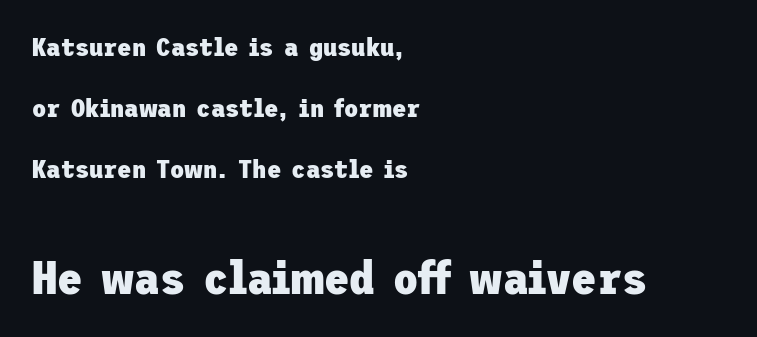
Q: Is the text bold? A: Yes.
Q: Is the text italic (slanted)? A: No, it is upright.
Q: Is the typeface a serif or a sans-serif typeface? A: Sans-serif.
Q: Is the text underlined? A: No.
Q: How is the paragraph aligned? A: Left-aligned.
Q: Is the spacing between letters normal or unusually wide? A: Normal.
Q: Is the spacing between lines tight, normal or loose? A: Loose.
Q: Which block of text is set in a larger size, the first (top) or the second (bottom)? A: The second (bottom) one.
Q: Width (condensed, normal, or wide)? A: Normal.
Q: Stroke contrast? A: Low.
Q: x-height? A: Medium.
